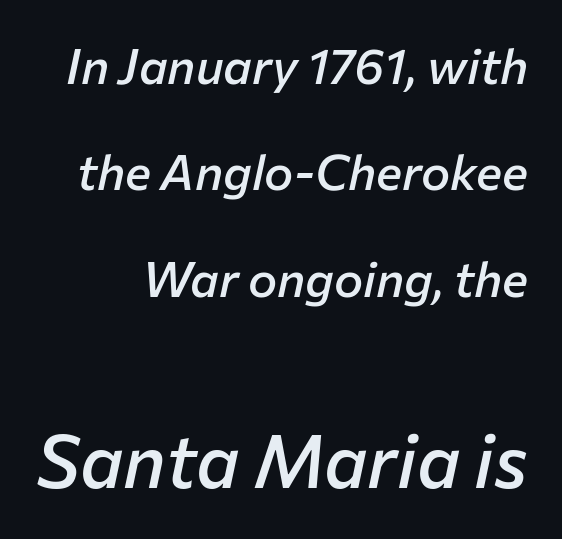
Scale increases going downward across the two blocks. Weight: semibold (demi). The space directly below the letters is spotless. What stands out about the letter spacing? Nothing — it is the standard amount. The block of text is sparse from top to bottom, with ample space between rows. Varying glyph widths throughout — classic text-font behaviour.
